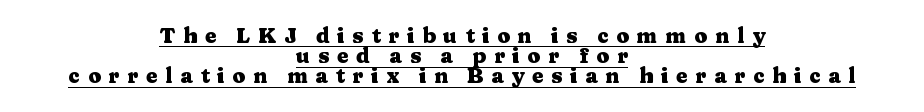
{"italic": "no", "bold": "yes", "underline": "yes", "align": "center", "line_spacing": "tight", "line_spacing_ratio": 0.96, "letter_spacing": "wide", "letter_spacing_em": 0.36, "glyph_px": 21}
